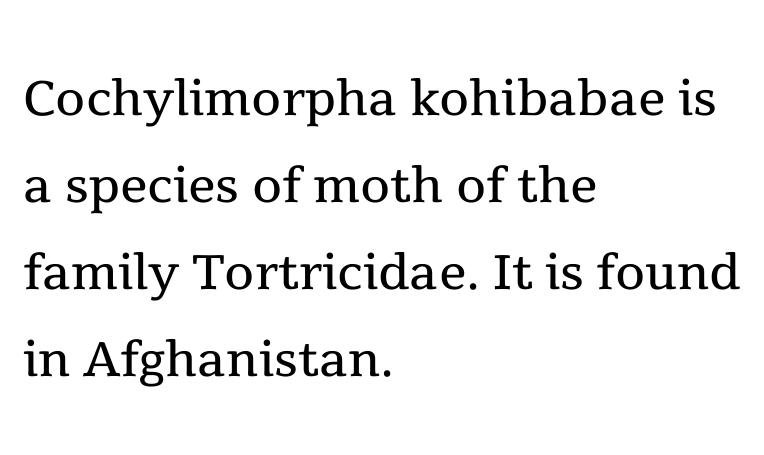
{"serif": "yes", "italic": "no", "bold": "no", "weight": "regular", "width": "normal", "x_height": "medium", "monospaced": "no", "underline": "no", "align": "left", "line_spacing": "normal", "line_spacing_ratio": 1.26, "letter_spacing": "normal", "letter_spacing_em": 0.0, "glyph_px": 69}
